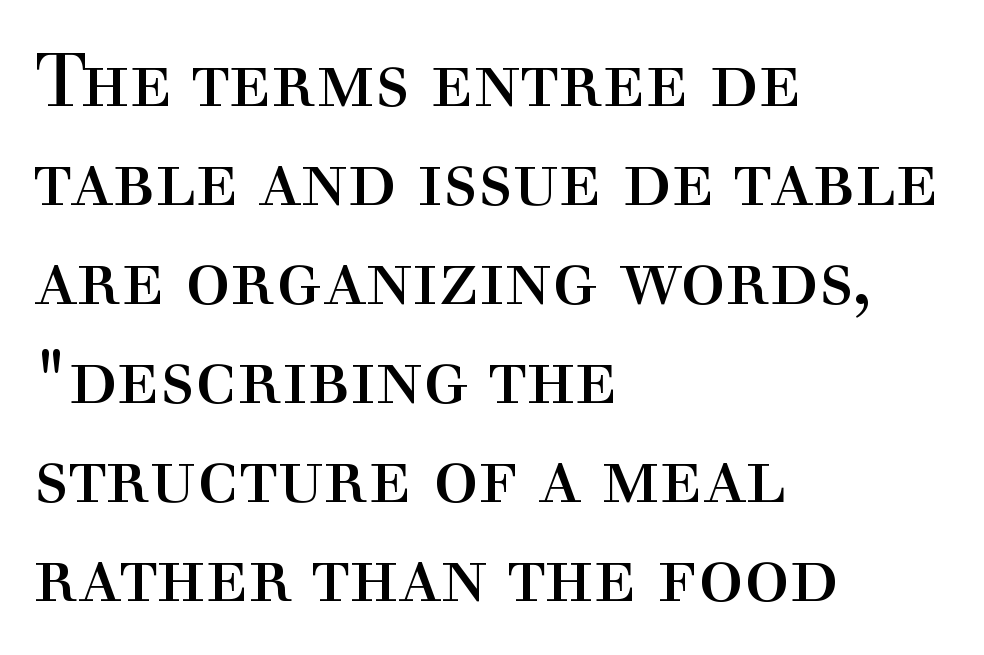
The image shows 75 px regular-weight serif type, upright; set left-aligned, normal line spacing (1.32x), normal letter spacing, not underlined; a medium x-height.
